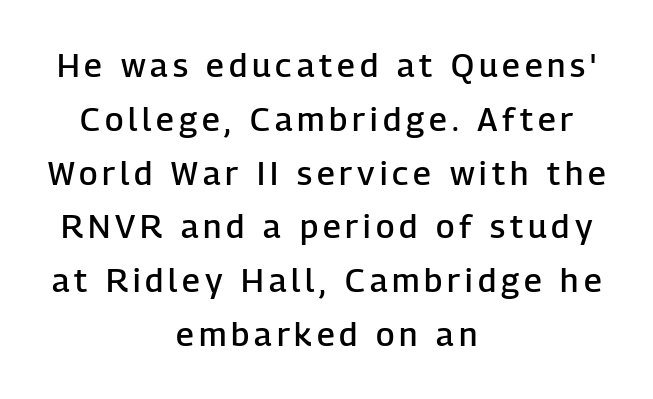
{"serif": "no", "italic": "no", "bold": "semi", "weight": "semibold", "width": "normal", "stroke_contrast": "low", "x_height": "medium", "monospaced": "no", "underline": "no", "align": "center", "line_spacing": "normal", "line_spacing_ratio": 1.63, "glyph_px": 33}
